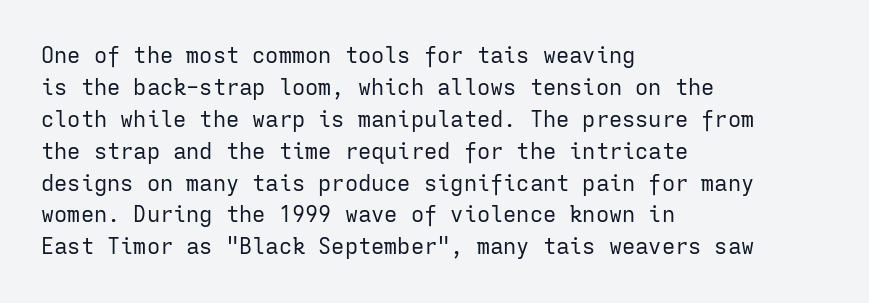
This sample uses an upright cut, with every glyph sitting square on the baseline. Check the space under the baseline: it is left empty. These lines are set flush left with a ragged right edge. Weight: not bold — regular or lighter.
